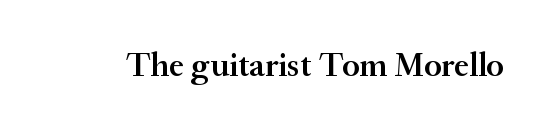
Q: Is the text bold? A: Semi-bold.
Q: Is the text italic (slanted)? A: No, it is upright.
Q: Is the typeface a serif or a sans-serif typeface? A: Serif.
Q: Is the text underlined? A: No.
Q: Is the spacing between letters normal or unusually wide? A: Normal.
Q: Width (condensed, normal, or wide)? A: Normal.
Q: Stroke contrast? A: Medium.
Q: x-height? A: Small.
Q: Monospaced? A: No.
